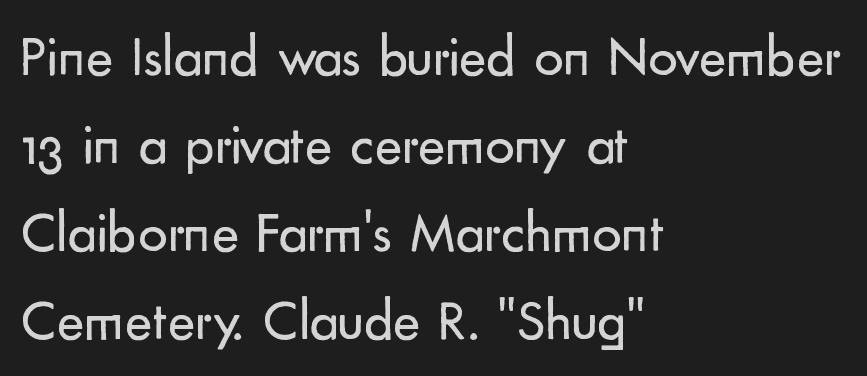
Line spacing here is normal. These lines are rendered in a variable-pitch font. The rendering shows plain stroke endings on the letterforms — a sans-serif design. The lines in this sample share a left origin and differ only in where they stop. Unbolded letterforms with no extra heft.
